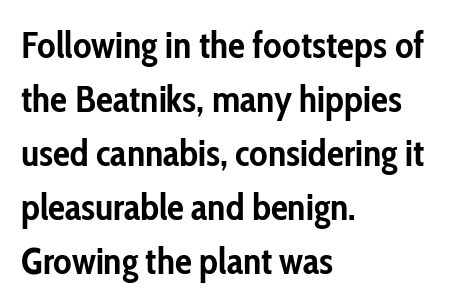
Q: Is the text bold? A: Yes.
Q: Is the text italic (slanted)? A: No, it is upright.
Q: Is the typeface a serif or a sans-serif typeface? A: Sans-serif.
Q: Is the text underlined? A: No.
Q: How is the paragraph aligned? A: Left-aligned.
Q: Is the spacing between letters normal or unusually wide? A: Normal.
Q: Is the spacing between lines tight, normal or loose? A: Normal.
Q: Width (condensed, normal, or wide)? A: Condensed.
Q: Stroke contrast? A: Low.
Q: x-height? A: Medium.
Q: Monospaced? A: No.
